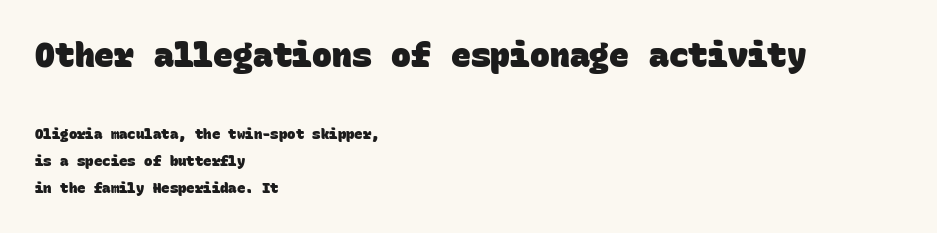
Q: Is the text bold? A: Yes.
Q: Is the typeface a serif or a sans-serif typeface? A: Sans-serif.
Q: Is the text underlined? A: No.
Q: How is the paragraph aligned? A: Left-aligned.
Q: Is the spacing between letters normal or unusually wide? A: Normal.
Q: Is the spacing between lines tight, normal or loose? A: Loose.
Q: Which block of text is set in a larger size, the first (top) or the second (bottom)? A: The first (top) one.
Q: Width (condensed, normal, or wide)? A: Normal.
Q: Stroke contrast? A: Low.
Q: x-height? A: Large.
Q: Monospaced? A: Yes.
